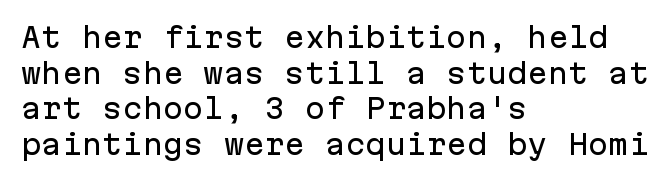
The image shows 27 px text type, upright; set left-aligned, normal line spacing (1.32x), normal letter spacing, not underlined.
